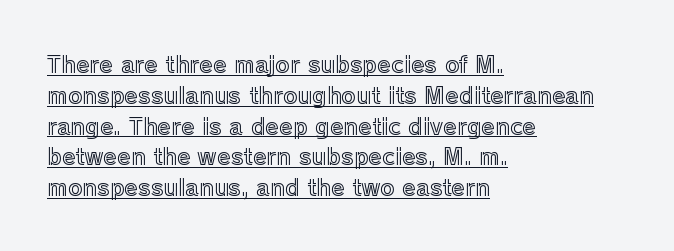
The image shows 22 px text type, upright; set left-aligned, normal line spacing (1.4x), normal letter spacing, underlined.
